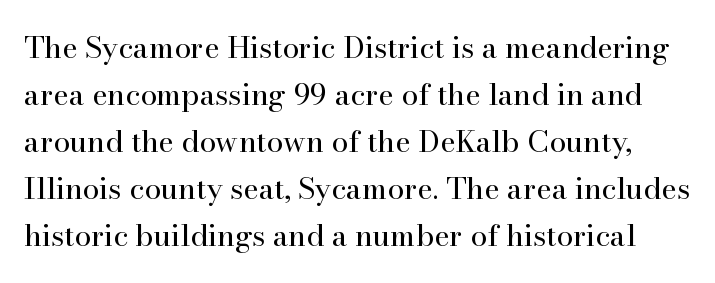
Q: Is the text bold? A: No.
Q: Is the text italic (slanted)? A: No, it is upright.
Q: Is the typeface a serif or a sans-serif typeface? A: Serif.
Q: Is the text underlined? A: No.
Q: Is the spacing between letters normal or unusually wide? A: Normal.
Q: Is the spacing between lines tight, normal or loose? A: Normal.
Q: Width (condensed, normal, or wide)? A: Normal.
Q: Stroke contrast? A: High.
Q: x-height? A: Small.
Q: Monospaced? A: No.
